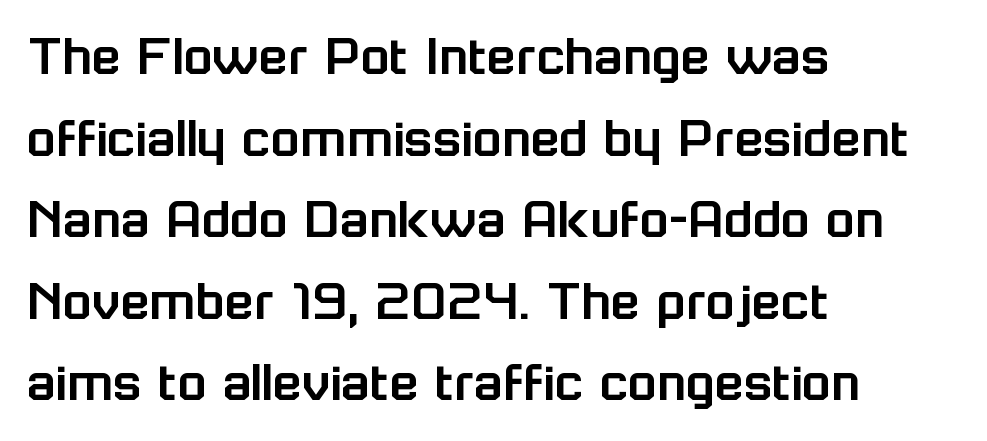
Words float on clear page, feet unadorned. The face used here is rendered with its standard letterfit. The letters stand upright; this is a roman face. You can tell from the bare stems that sans-serif type was used.
